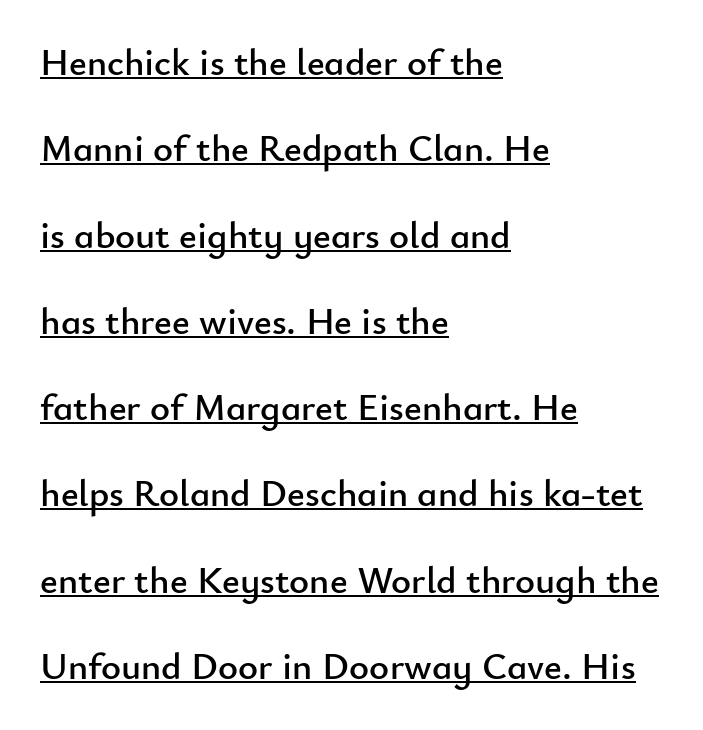
{"serif": "no", "italic": "no", "width": "normal", "stroke_contrast": "low", "x_height": "small", "monospaced": "no", "underline": "yes", "align": "left", "line_spacing": "loose", "line_spacing_ratio": 2.27, "letter_spacing": "normal", "letter_spacing_em": 0.0, "glyph_px": 38}
